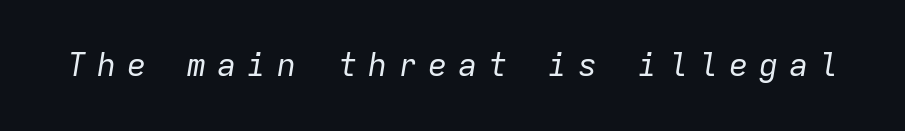
Q: Is the text bold? A: No.
Q: Is the text italic (slanted)? A: Yes, it leans right by about 9 degrees.
Q: Is the text underlined? A: No.
Q: Is the spacing between letters normal or unusually wide? A: Unusually wide.
Q: Width (condensed, normal, or wide)? A: Normal.
Q: Stroke contrast? A: Low.
Q: x-height? A: Medium.
Q: Monospaced? A: Yes.
